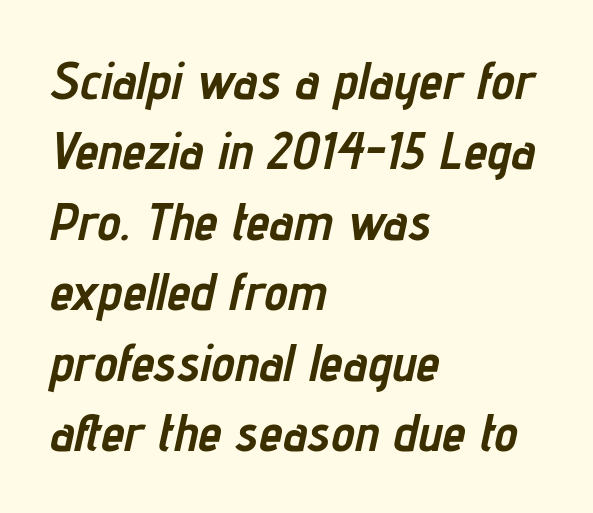
The image shows 53 px semibold, condensed type, italic (leaning right); set left-aligned, normal line spacing (1.33x), normal letter spacing, not underlined; low stroke contrast and a medium x-height.
